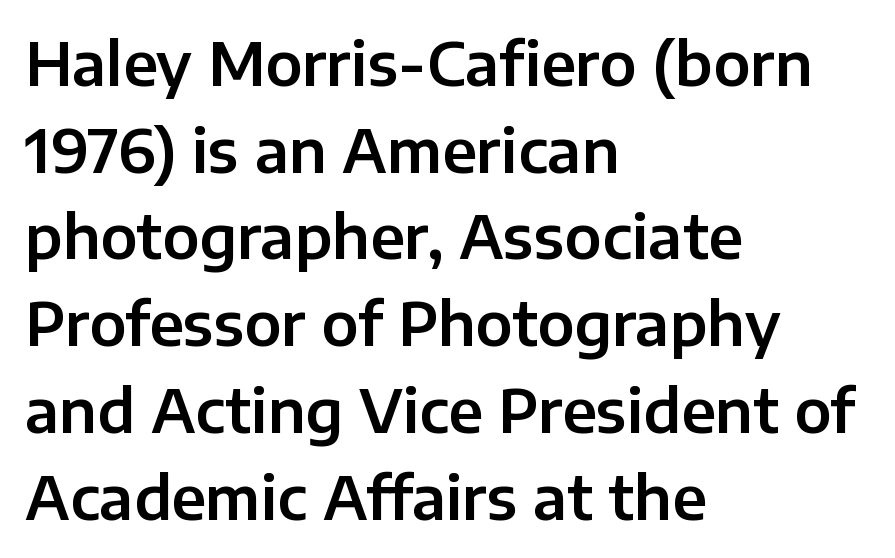
Does extra space separate the letters? No, they use regular spacing. Baseline-to-baseline distance is the conventional proportion of letter height. To sum up the face: it is a sans, with no serifs. Character widths vary here, with narrow letters taking less room than wide ones. Left-aligned paragraph, ragged on the right. Clear beneath every line of the passage.
